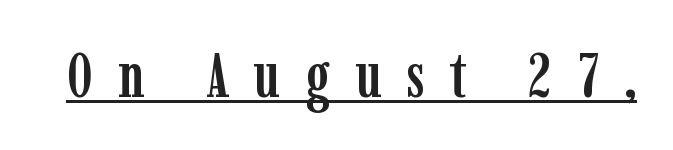
The image shows 63 px condensed serif type, upright; set unusually wide letter spacing (+0.4 em), underlined; low stroke contrast and a medium x-height.
